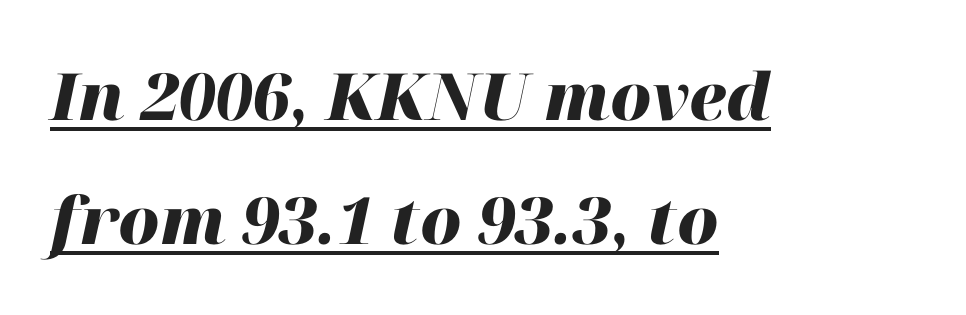
The image shows 65 px heavy type, italic (leaning right); set left-aligned, loose line spacing (1.91x), normal letter spacing, underlined; high stroke contrast and a medium x-height.
